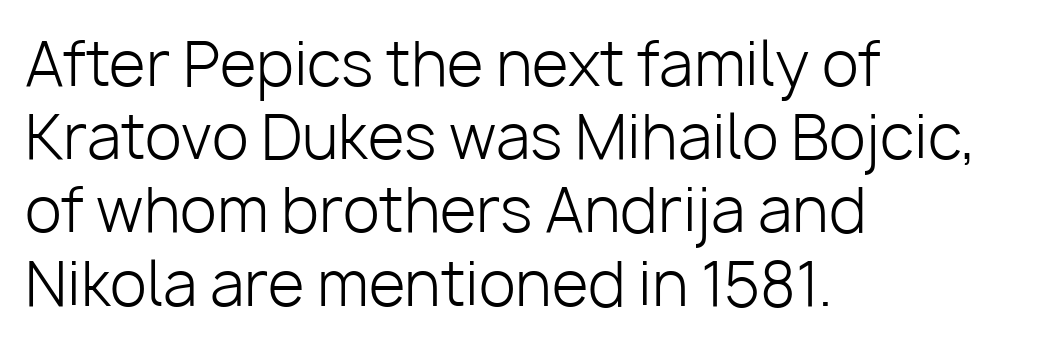
Do the characters align in a grid? No, the font is proportional. You could call the tracking neutral — neither tight nor loose. The letters carry no serifs — their stems end cleanly without finishing strokes. The typography opts for an upright posture over an oblique one. Caption: face not bold, strokes unweighted. The glyphs are unaccompanied by any horizontal stroke below them.
